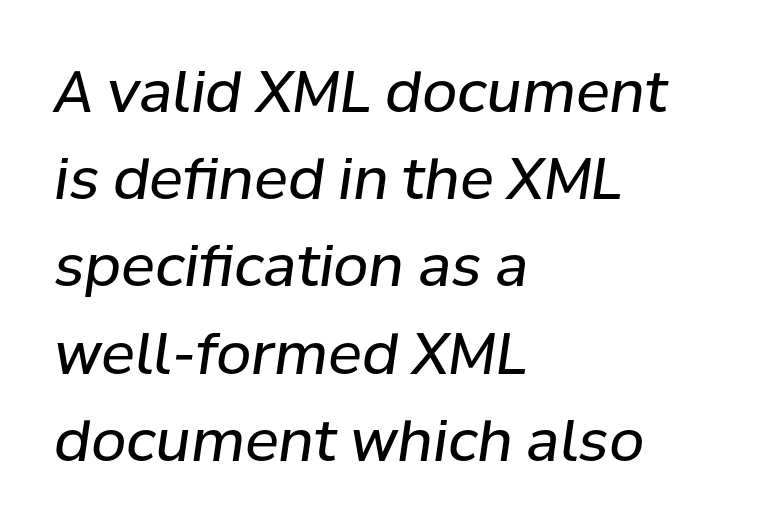
Compared with ordinary roman type, these characters are visibly tilted. Leading: standard. This sample has the flowing, uneven cadence of proportional lettering. In terms of letterspacing, this is plain default setting.
